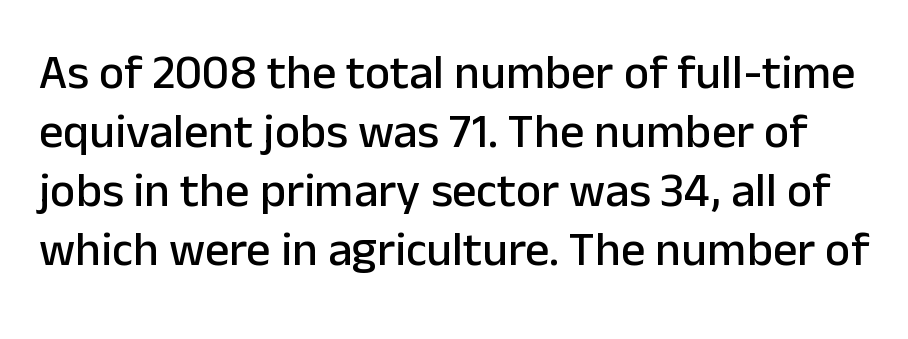
The image shows 48 px sans-serif type, upright; set line spacing 1.23x, normal letter spacing, not underlined; low stroke contrast and a medium x-height.
